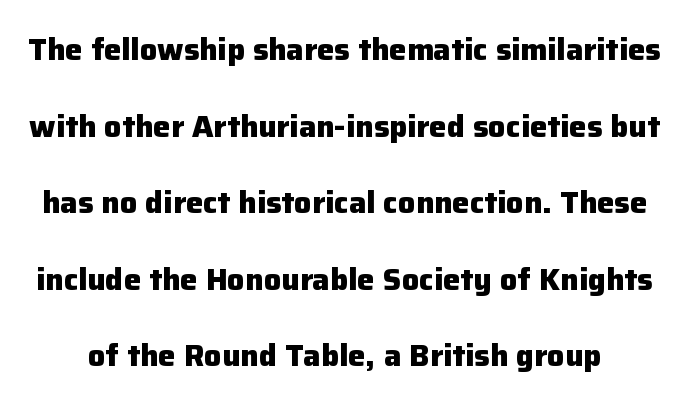
{"serif": "no", "italic": "no", "bold": "yes", "weight": "heavy", "width": "normal", "stroke_contrast": "low", "x_height": "medium", "monospaced": "no", "underline": "no", "line_spacing": "loose", "line_spacing_ratio": 2.47, "letter_spacing": "normal", "letter_spacing_em": 0.0, "glyph_px": 31}
